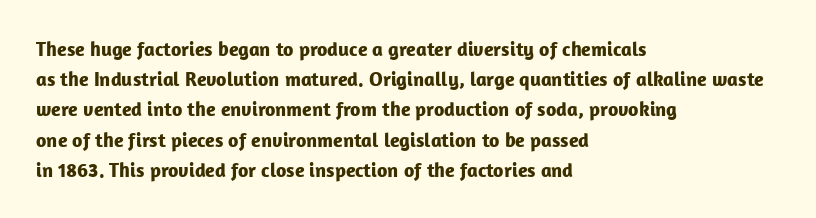
The image shows 20 px bold type, upright; set left-aligned, normal line spacing (1.51x), normal letter spacing, not underlined.
